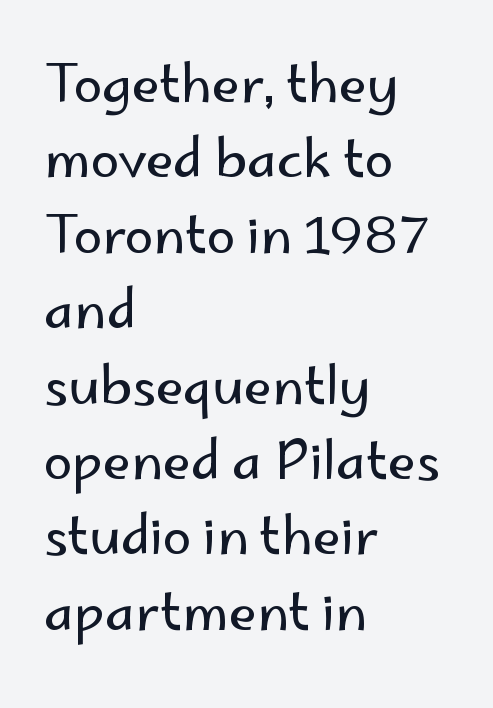
The image shows 52 px regular-weight sans-serif type, upright; set left-aligned, normal line spacing (1.45x), normal letter spacing, not underlined; low stroke contrast and a small x-height.
